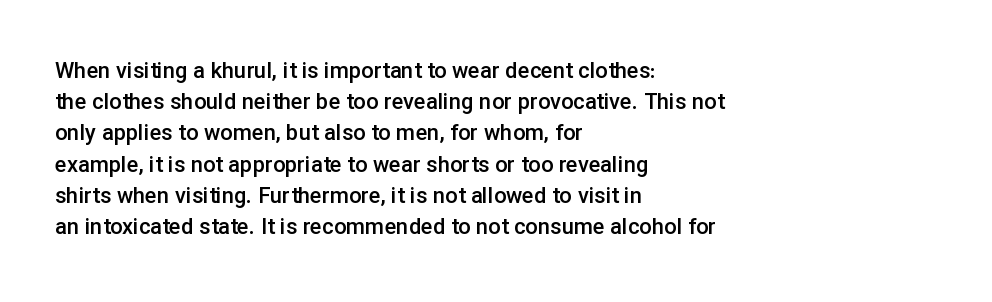
This is moderately heavy type, rendered in semibold. No extra tracking has been applied to these lines. Alignment: flush left. Leading matches the norm, producing a regular column.
